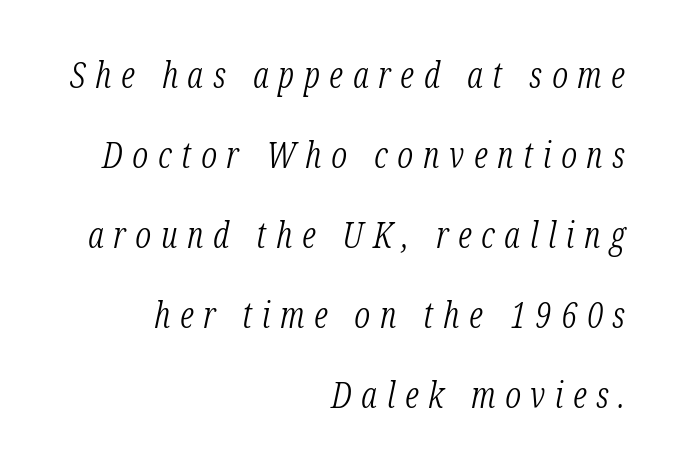
Posture: slanted. Spacing between characters has been opened up far beyond the box default. The vertical gap from one line to the next is large. The typesetter chose a ragged-left arrangement here. Regarding serifs, this sample has them.
